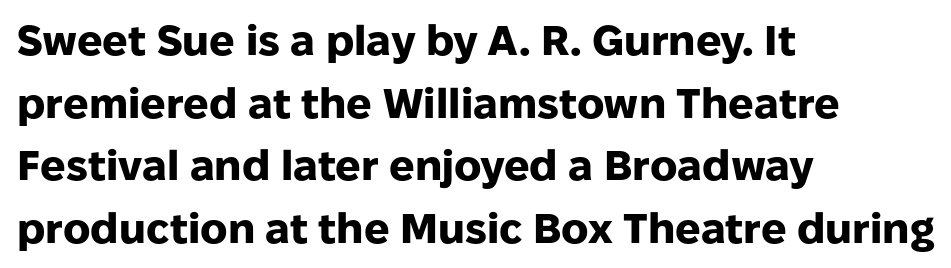
Is this a fixed-width face? No — the glyphs have proportional, varying widths. The leading is moderate, giving the passage an even texture. The designer went with a sans here, leaving each stem footless. Style check: upright. The line texture is even and compact thanks to regular tracking. Anything drawn beneath the words? Only blank space.
